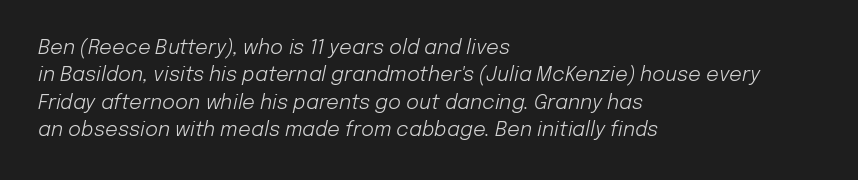
The image shows 20 px text type, italic (leaning right); set left-aligned, normal line spacing (1.37x), normal letter spacing, not underlined.
